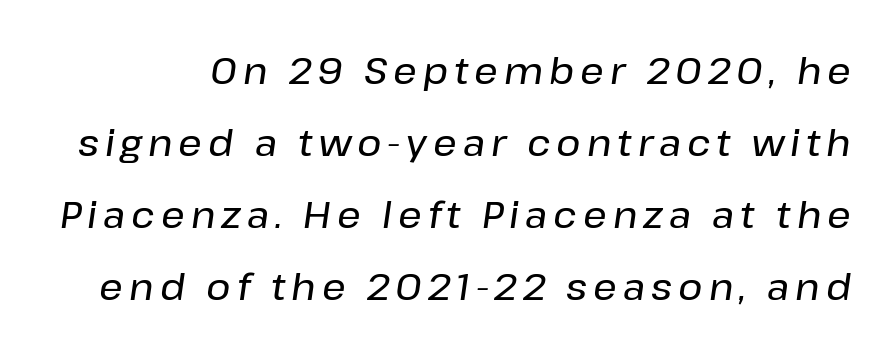
{"italic": "yes", "lean": "right", "slant_degrees": 8, "width": "normal", "stroke_contrast": "low", "x_height": "medium", "monospaced": "no", "underline": "no", "line_spacing": "loose", "line_spacing_ratio": 1.95, "glyph_px": 37}
